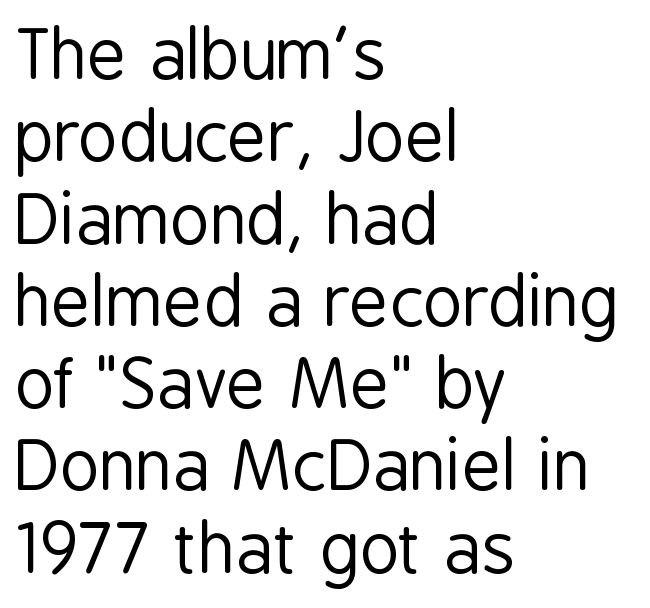
No extra tracking has been applied to these lines. The compositor pushed each line to the left boundary. Stroke thickness stays within the range of a standard reading face or lighter. This is roman type, the default non-slanted kind.
